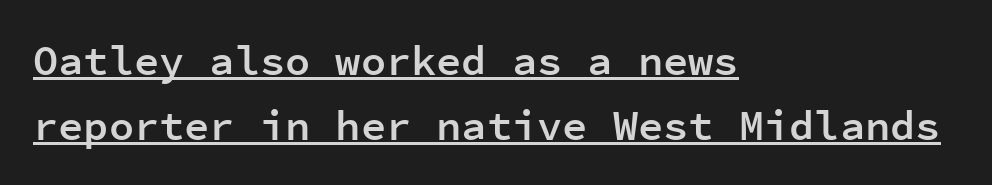
In terms of leading, this rendering sits right in the middle. Set as a demibold, roughly 600 on the weight scale. Between one letter and the next there's only the usual sliver of space. The typeface chosen for these lines omits serifs.
